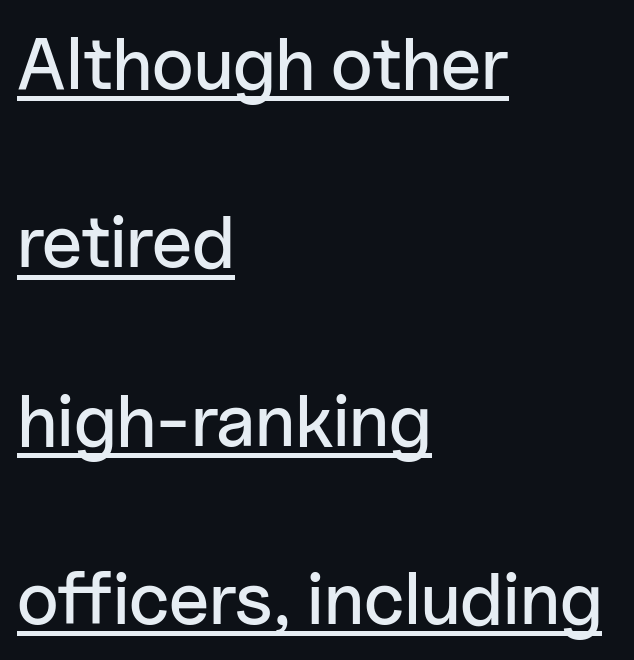
Do the letters lean? They stand straight. The glyphs are accompanied by a horizontal stroke just below them. These lines are composed in type without serifs. Reading down the column, the eye jumps a long way to each next line. The rendering uses natural spacing where letterforms have individual widths. One-word summary of the alignment: left.
